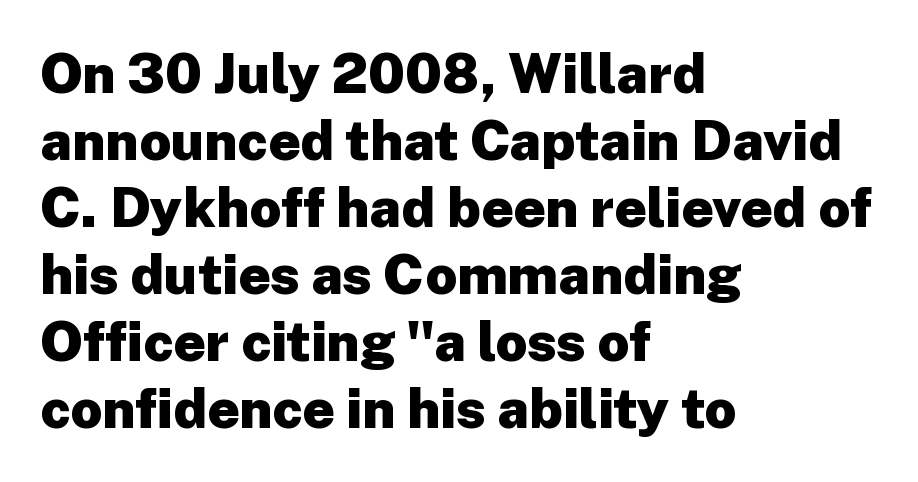
{"serif": "no", "italic": "no", "bold": "yes", "weight": "heavy", "width": "normal", "stroke_contrast": "low", "x_height": "medium", "monospaced": "no", "underline": "no", "align": "left", "line_spacing_ratio": 1.22, "letter_spacing": "normal", "letter_spacing_em": 0.0, "glyph_px": 55}
